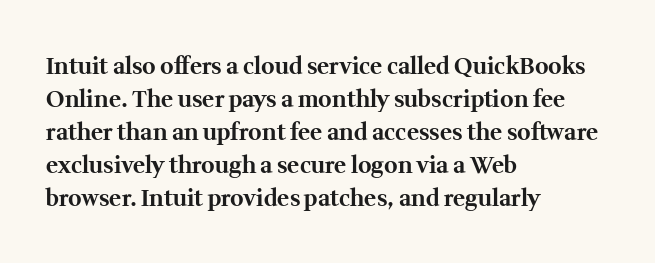
The gaps between neighbouring characters are ordinary and unremarkable. A dark, heavy texture on the line: the type is bold. Leftover space on each line is placed entirely after the last word. Reading down the column, the eye jumps a familiar distance to each next line. This is the regular roman posture of the typeface.
